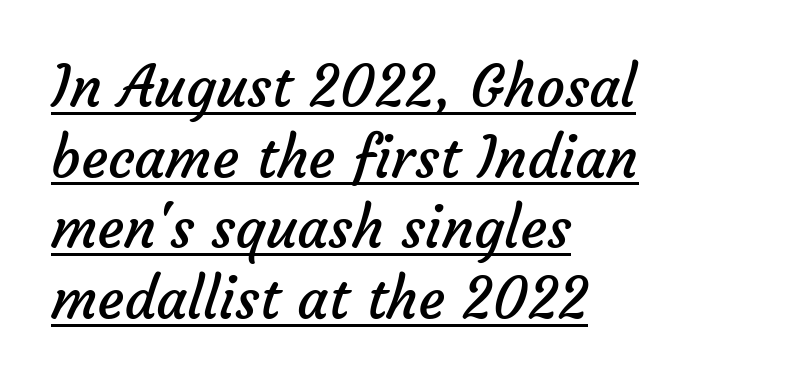
Q: Is the text bold? A: No.
Q: Is the typeface a serif or a sans-serif typeface? A: Sans-serif.
Q: Is the text underlined? A: Yes.
Q: How is the paragraph aligned? A: Left-aligned.
Q: Is the spacing between letters normal or unusually wide? A: Normal.
Q: Width (condensed, normal, or wide)? A: Normal.
Q: Stroke contrast? A: Low.
Q: x-height? A: Medium.
Q: Monospaced? A: No.
